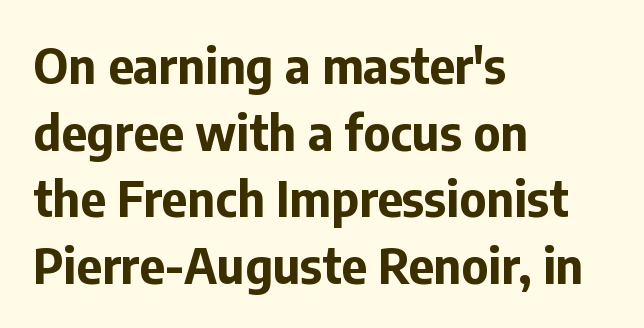
The image shows 49 px bold sans-serif type, upright; set left-aligned, normal line spacing (1.36x), normal letter spacing, not underlined; low stroke contrast and a medium x-height.
